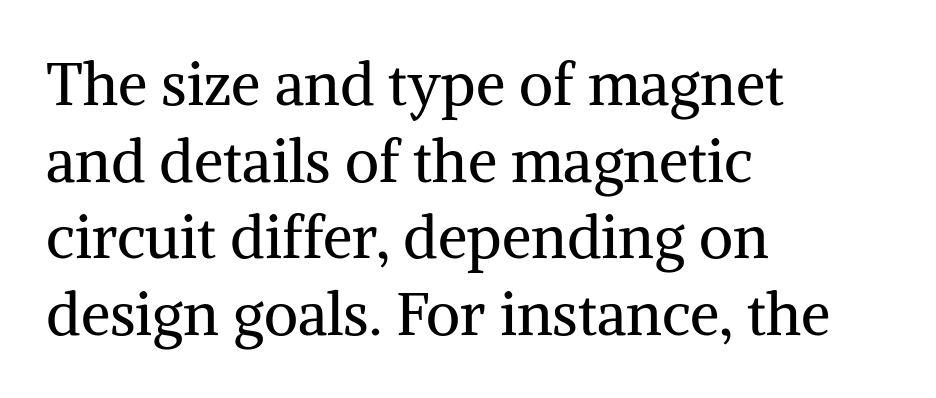
Q: Is the text bold? A: No.
Q: Is the text italic (slanted)? A: No, it is upright.
Q: Is the typeface a serif or a sans-serif typeface? A: Serif.
Q: Is the text underlined? A: No.
Q: How is the paragraph aligned? A: Left-aligned.
Q: Is the spacing between letters normal or unusually wide? A: Normal.
Q: Is the spacing between lines tight, normal or loose? A: Normal.
Q: Width (condensed, normal, or wide)? A: Normal.
Q: Stroke contrast? A: Medium.
Q: x-height? A: Medium.
Q: Monospaced? A: No.
